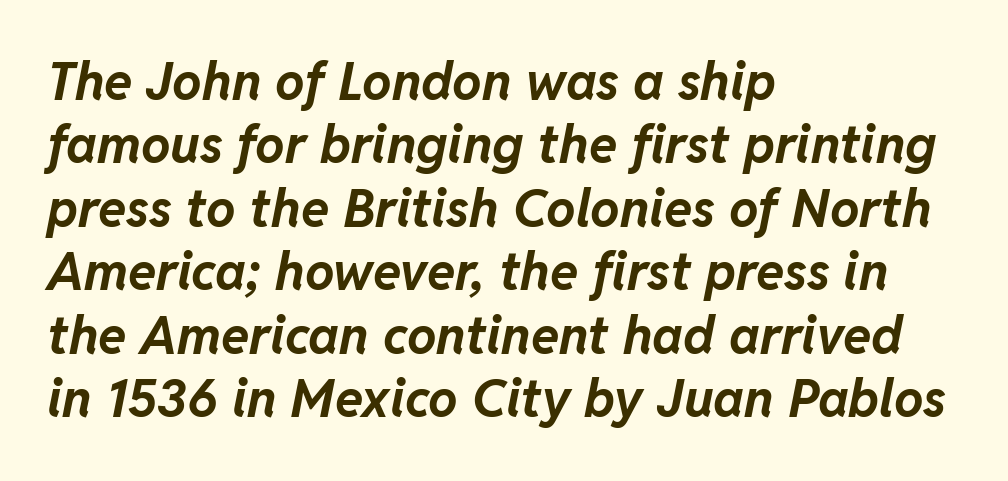
Q: Is the text bold? A: Yes.
Q: Is the text italic (slanted)? A: Yes, it leans right by about 11 degrees.
Q: Is the text underlined? A: No.
Q: How is the paragraph aligned? A: Left-aligned.
Q: Is the spacing between letters normal or unusually wide? A: Normal.
Q: Width (condensed, normal, or wide)? A: Normal.
Q: Stroke contrast? A: Low.
Q: x-height? A: Medium.
Q: Monospaced? A: No.
